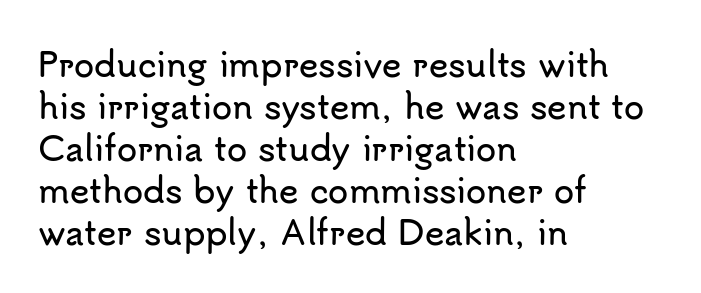
{"serif": "no", "italic": "no", "width": "normal", "stroke_contrast": "low", "x_height": "small", "monospaced": "no", "underline": "no", "align": "left", "line_spacing": "normal", "line_spacing_ratio": 1.27, "letter_spacing": "normal", "letter_spacing_em": 0.0, "glyph_px": 33}
